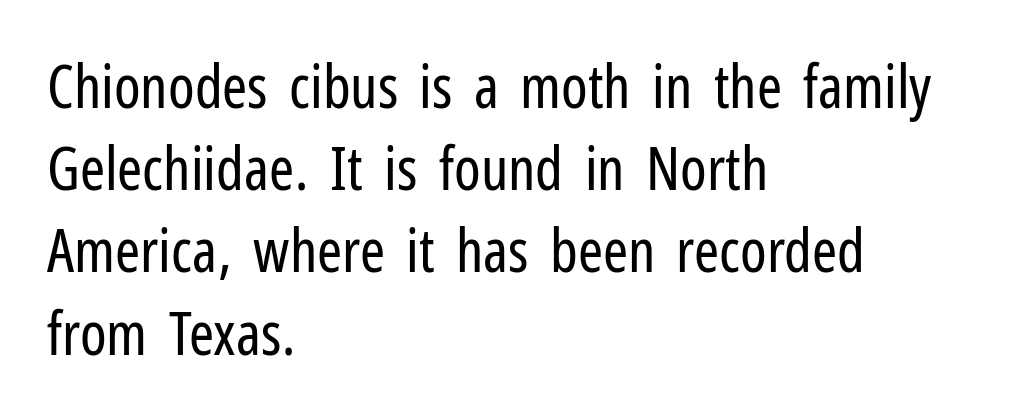
This rendering employs a face without finishing strokes, i.e., a sans-serif. Is there any slant? The stems are plumb. Words float on clear page, feet unadorned. Inter-character spacing is left at the font's built-in metrics. Spacing verdict: proportional, widths tailored to each character. The passage is arranged the way most books set body copy — flush left.
